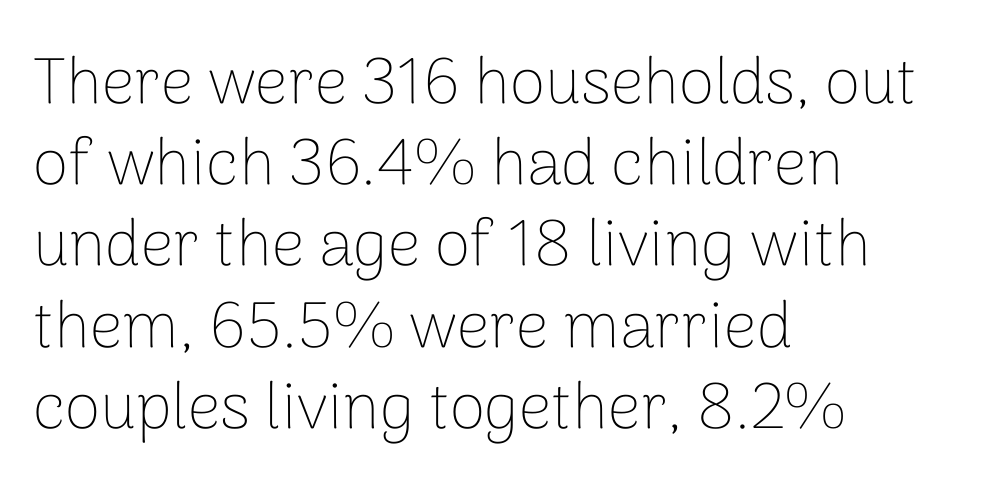
The image shows 65 px thin sans-serif type, upright; set left-aligned, normal line spacing (1.25x), normal letter spacing, not underlined; low stroke contrast and a medium x-height.
